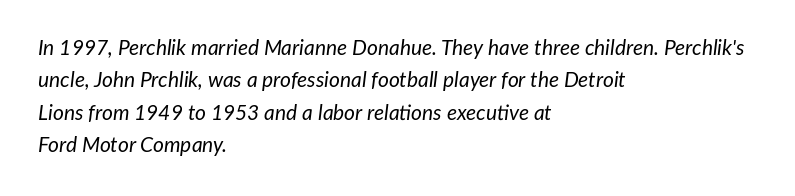
Q: Is the text bold? A: No.
Q: Is the text italic (slanted)? A: Yes, it leans right by about 7 degrees.
Q: Is the text underlined? A: No.
Q: How is the paragraph aligned? A: Left-aligned.
Q: Is the spacing between letters normal or unusually wide? A: Normal.
Q: Is the spacing between lines tight, normal or loose? A: Normal.
